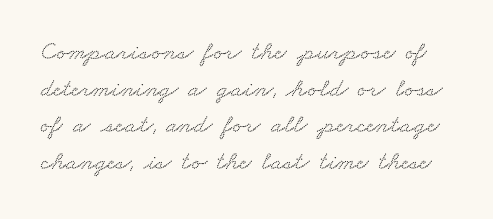
Q: Is the text underlined? A: No.
Q: Is the spacing between letters normal or unusually wide? A: Normal.
Q: Is the spacing between lines tight, normal or loose? A: Normal.
